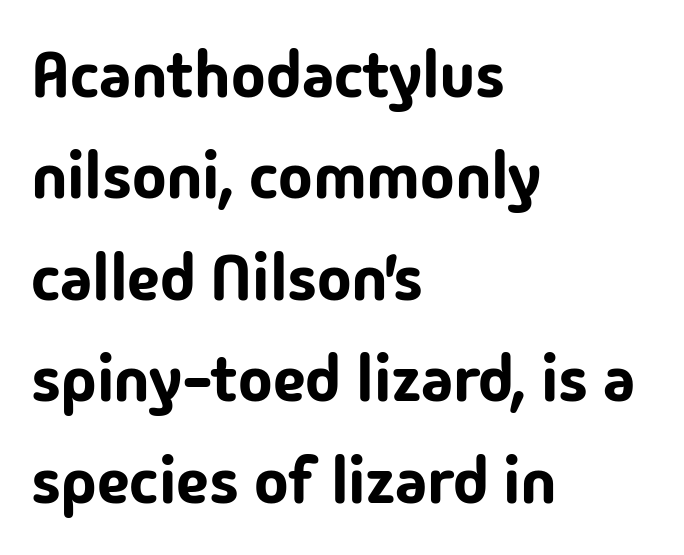
{"serif": "no", "italic": "no", "width": "normal", "stroke_contrast": "low", "x_height": "medium", "monospaced": "no", "underline": "no", "align": "left", "line_spacing": "normal", "line_spacing_ratio": 1.56, "letter_spacing": "normal", "letter_spacing_em": 0.0, "glyph_px": 65}
